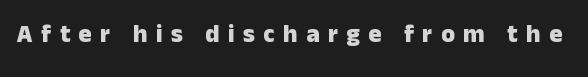
The image shows 25 px bold type, upright; set unusually wide letter spacing (+0.34 em), not underlined.
